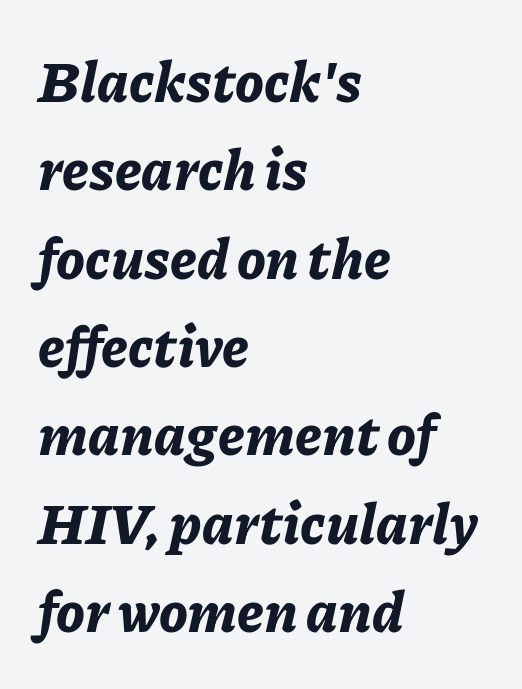
{"italic": "yes", "lean": "right", "slant_degrees": 11, "bold": "yes", "weight": "bold", "width": "normal", "stroke_contrast": "low", "x_height": "medium", "monospaced": "no", "underline": "no", "align": "left", "line_spacing": "normal", "line_spacing_ratio": 1.55, "letter_spacing": "normal", "letter_spacing_em": 0.0, "glyph_px": 57}
